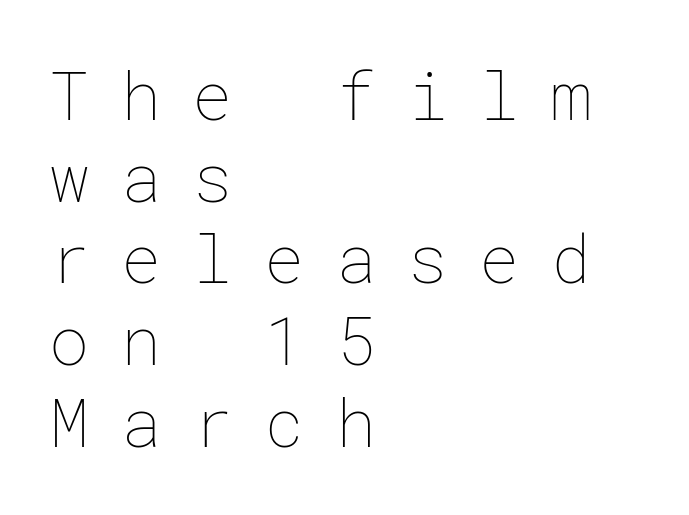
The image shows 67 px thin type, upright; set left-aligned, line spacing 1.22x, unusually wide letter spacing (+0.47 em), not underlined; low stroke contrast and a medium x-height.
